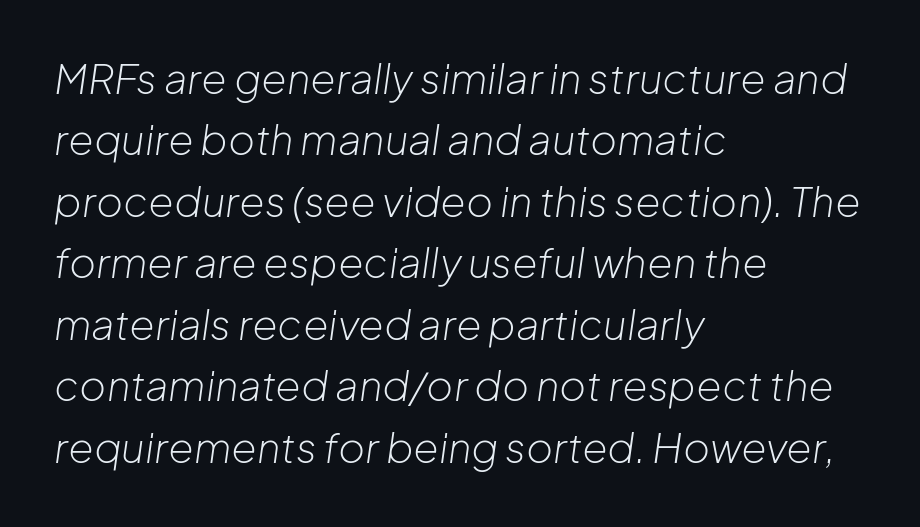
The image shows 41 px light type, italic (leaning right); set left-aligned, normal line spacing (1.5x), normal letter spacing, not underlined; low stroke contrast and a medium x-height.
